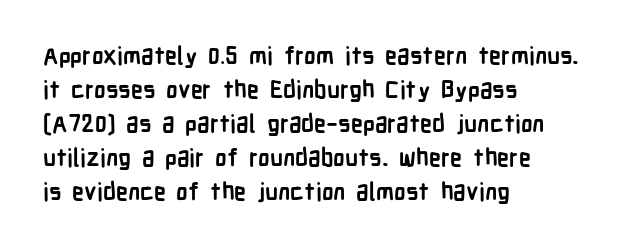
The passage shown stacks its lines at a standard gap. These lines keep a tight, regular rhythm from letter to letter. Descenders hang freely into open space. The sample has been set heavy, in full bold. Leftover space on each line is placed entirely after the last word. Nope, not italic — everything's standing straight.
